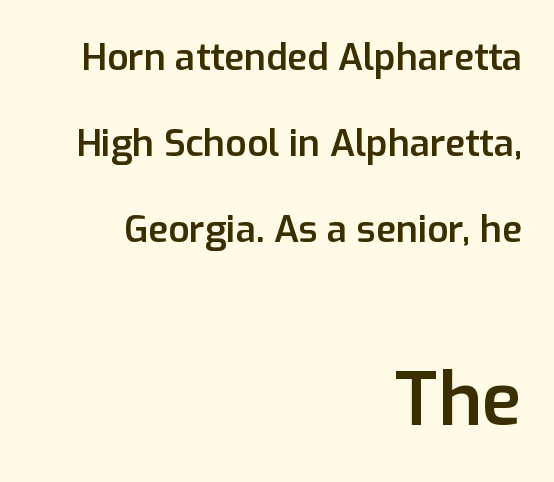
Q: Is the text bold? A: Semi-bold.
Q: Is the text italic (slanted)? A: No, it is upright.
Q: Is the typeface a serif or a sans-serif typeface? A: Sans-serif.
Q: Is the text underlined? A: No.
Q: How is the paragraph aligned? A: Right-aligned.
Q: Is the spacing between letters normal or unusually wide? A: Normal.
Q: Is the spacing between lines tight, normal or loose? A: Loose.
Q: Which block of text is set in a larger size, the first (top) or the second (bottom)? A: The second (bottom) one.
Q: Width (condensed, normal, or wide)? A: Normal.
Q: Stroke contrast? A: Low.
Q: x-height? A: Medium.
Q: Monospaced? A: No.
